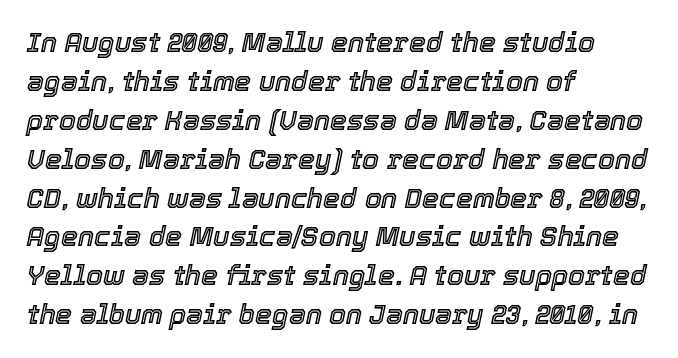
{"italic": "yes", "lean": "right", "slant_degrees": 12, "underline": "no", "align": "left", "line_spacing": "normal", "line_spacing_ratio": 1.44, "letter_spacing": "normal", "letter_spacing_em": 0.0, "glyph_px": 27}
